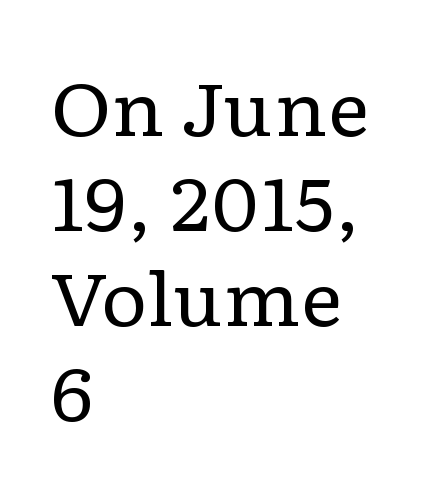
The image shows 73 px regular-weight, wide serif type, upright; set left-aligned, normal line spacing (1.3x), normal letter spacing, not underlined; low stroke contrast and a medium x-height.
